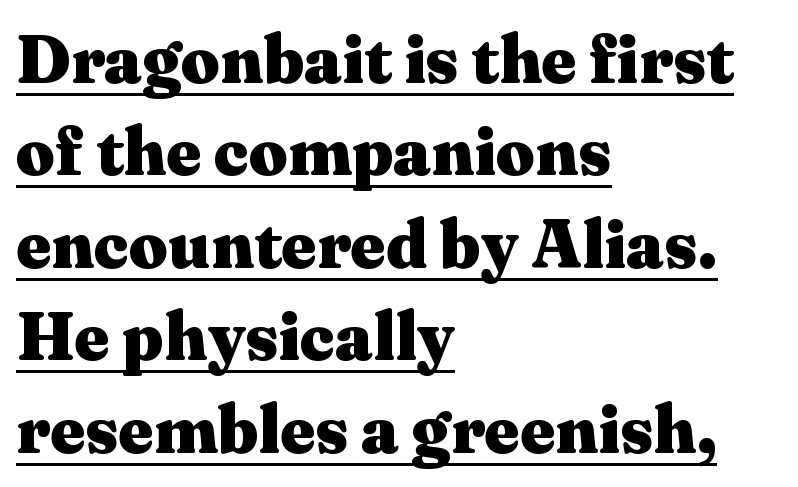
The image shows 68 px heavy, wide serif type, upright; set left-aligned, normal line spacing (1.36x), normal letter spacing, underlined; medium stroke contrast and a medium x-height.
